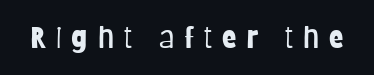
{"serif": "no", "italic": "no", "bold": "no", "weight": "light", "width": "condensed", "stroke_contrast": "low", "x_height": "large", "monospaced": "no", "underline": "no", "letter_spacing": "wide", "letter_spacing_em": 0.32, "glyph_px": 30}
